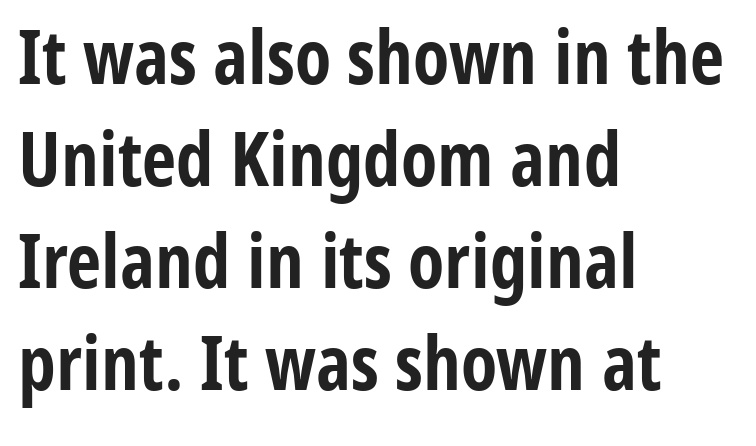
The image shows 75 px bold, condensed sans-serif type, upright; set left-aligned, normal line spacing (1.36x), normal letter spacing, not underlined; low stroke contrast and a medium x-height.
